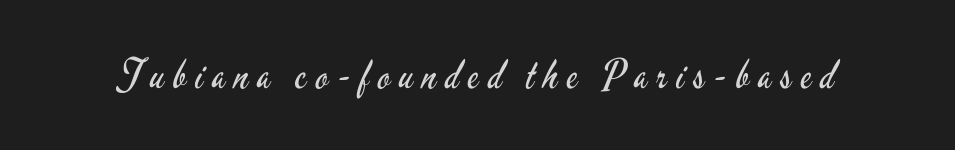
The image shows 40 px regular-weight, condensed sans-serif type; set unusually wide letter spacing (+0.23 em), not underlined; low stroke contrast and a small x-height.
